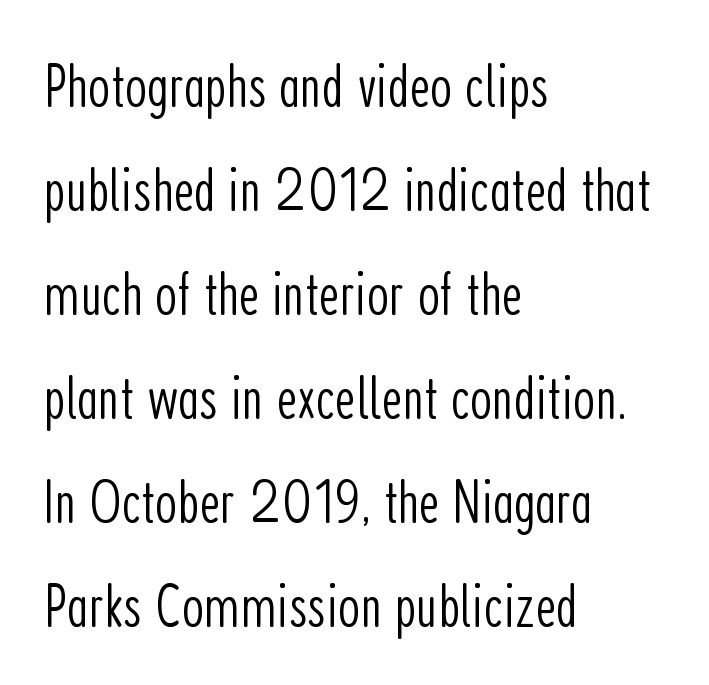
The image shows 63 px light, condensed sans-serif type, upright; set left-aligned, normal line spacing (1.65x), normal letter spacing, not underlined; low stroke contrast and a medium x-height.
